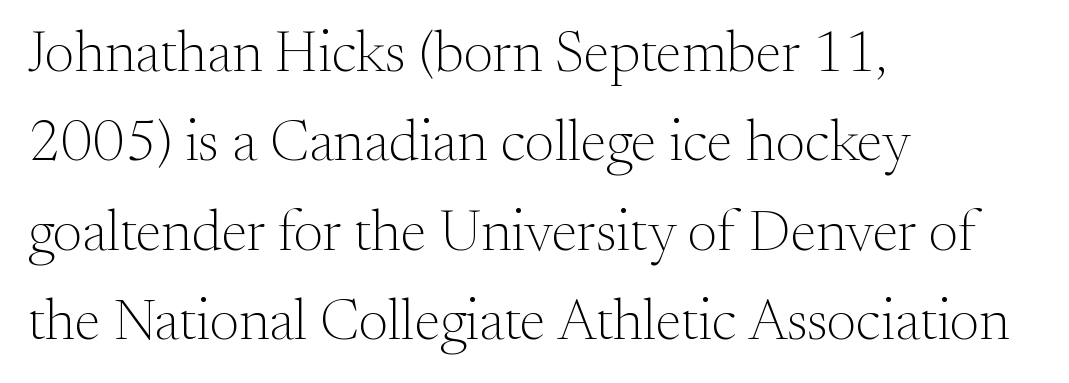
{"serif": "yes", "italic": "no", "bold": "no", "weight": "light", "width": "normal", "stroke_contrast": "medium", "x_height": "small", "monospaced": "no", "underline": "no", "align": "left", "line_spacing": "normal", "line_spacing_ratio": 1.54, "letter_spacing": "normal", "letter_spacing_em": 0.0, "glyph_px": 58}
